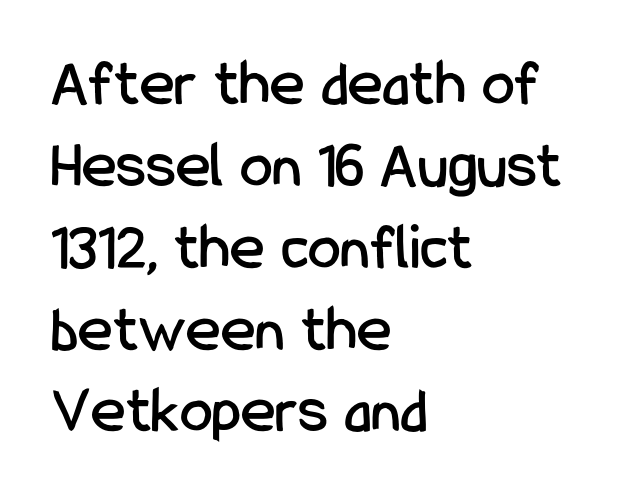
Looks like regular typesetting: each glyph gets only the width it needs. Only glyphs here, with clear space below each row. No extra tracking has been applied to these lines. Nope, no serifs anywhere on these letters. It's the straight-up-and-down kind of type. Typeset ragged right — the left edge is the straight one.
